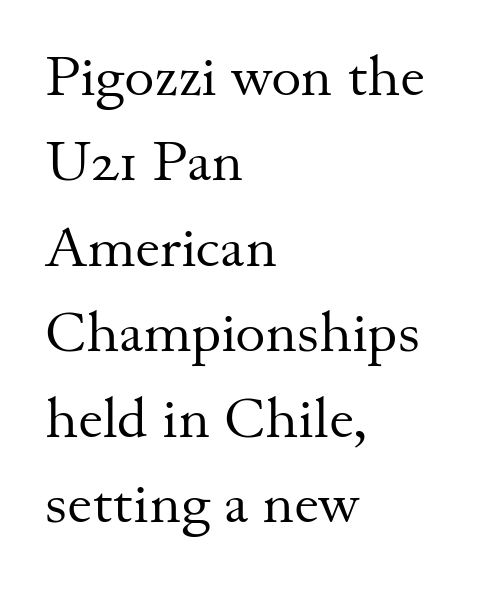
The image shows 57 px regular-weight serif type, upright; set left-aligned, normal line spacing (1.5x), normal letter spacing, not underlined; medium stroke contrast and a small x-height.
